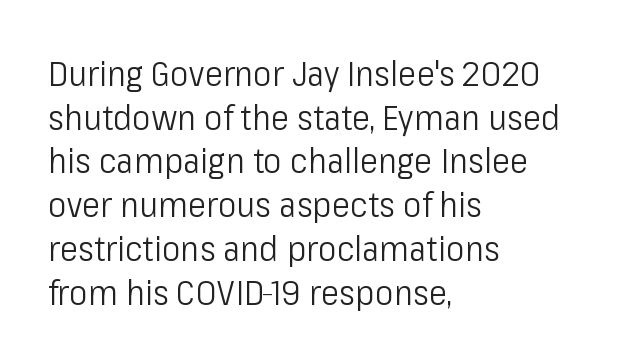
Q: Is the text bold? A: No.
Q: Is the text italic (slanted)? A: No, it is upright.
Q: Is the typeface a serif or a sans-serif typeface? A: Sans-serif.
Q: Is the text underlined? A: No.
Q: How is the paragraph aligned? A: Left-aligned.
Q: Is the spacing between letters normal or unusually wide? A: Normal.
Q: Is the spacing between lines tight, normal or loose? A: Normal.
Q: Width (condensed, normal, or wide)? A: Condensed.
Q: Stroke contrast? A: Low.
Q: x-height? A: Medium.
Q: Monospaced? A: No.
